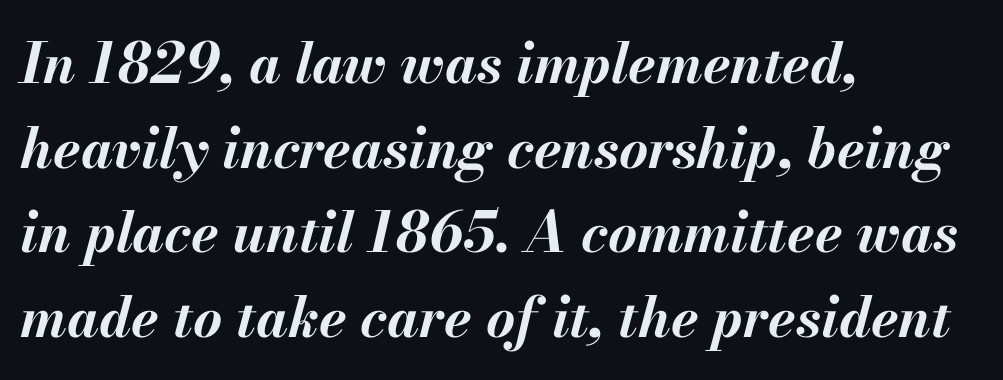
The image shows 56 px bold type, italic (leaning right); set left-aligned, normal line spacing (1.51x), normal letter spacing, not underlined; medium stroke contrast and a small x-height.
